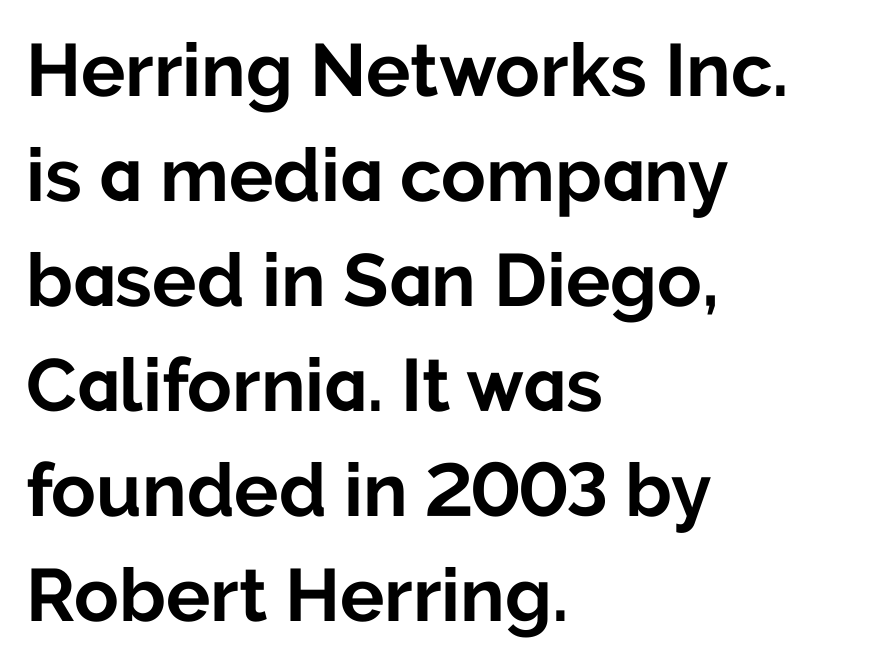
The image shows 74 px bold sans-serif type, upright; set left-aligned, normal line spacing (1.42x), normal letter spacing, not underlined; low stroke contrast and a medium x-height.
